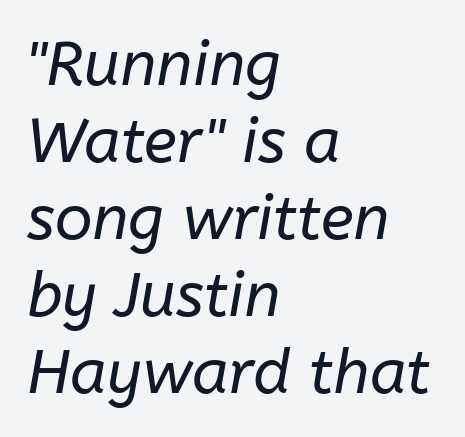
{"italic": "yes", "lean": "right", "slant_degrees": 10, "bold": "no", "weight": "regular", "width": "normal", "stroke_contrast": "low", "x_height": "medium", "monospaced": "no", "underline": "no", "align": "left", "line_spacing_ratio": 1.24, "letter_spacing": "normal", "letter_spacing_em": 0.0, "glyph_px": 62}
